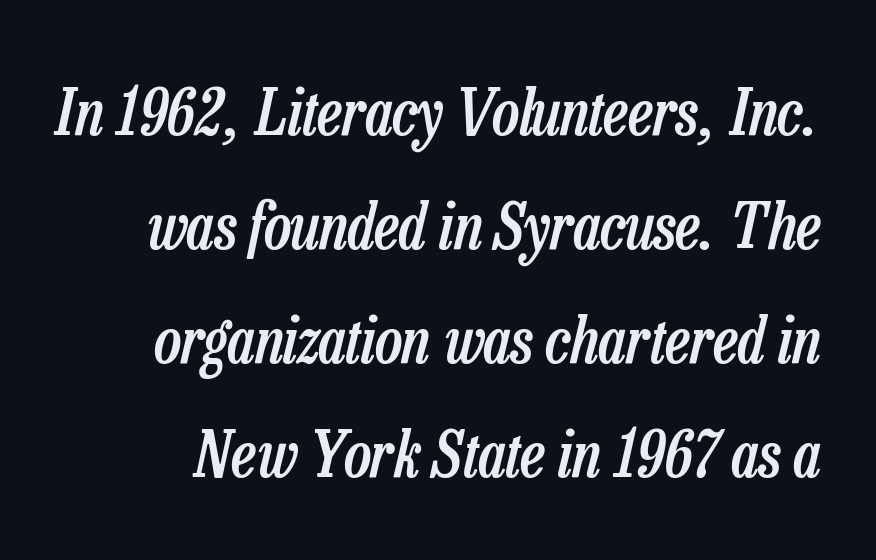
The image shows 64 px semibold, condensed type, italic (leaning right); set line spacing 1.78x, normal letter spacing, not underlined; low stroke contrast and a medium x-height.
